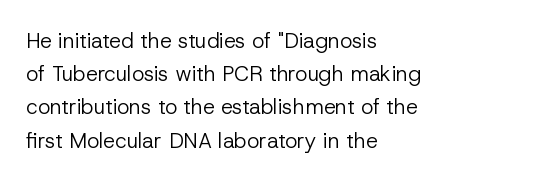
{"italic": "no", "bold": "no", "underline": "no", "align": "left", "line_spacing": "normal", "line_spacing_ratio": 1.58, "letter_spacing": "normal", "letter_spacing_em": 0.0, "glyph_px": 21}
